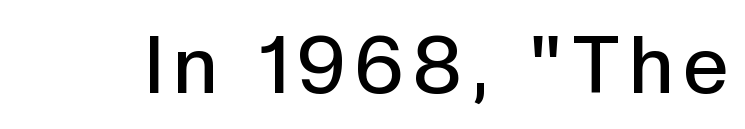
Only glyphs here, with clear space below each row. These lines were composed using upright roman letters. Every letter is mildly thick-stroked: semibold rather than bold. The glyphs in this specimen are sans serif. Proportional: the letters do not fall into vertical columns.
